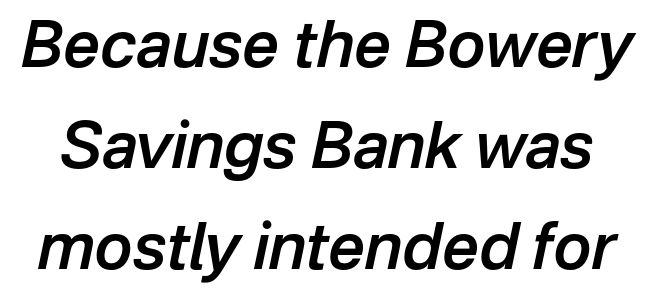
Q: Is the text bold? A: Semi-bold.
Q: Is the text italic (slanted)? A: Yes, it leans right by about 12 degrees.
Q: Is the text underlined? A: No.
Q: Is the spacing between letters normal or unusually wide? A: Normal.
Q: Is the spacing between lines tight, normal or loose? A: Normal.
Q: Width (condensed, normal, or wide)? A: Normal.
Q: Stroke contrast? A: Low.
Q: x-height? A: Medium.
Q: Monospaced? A: No.
